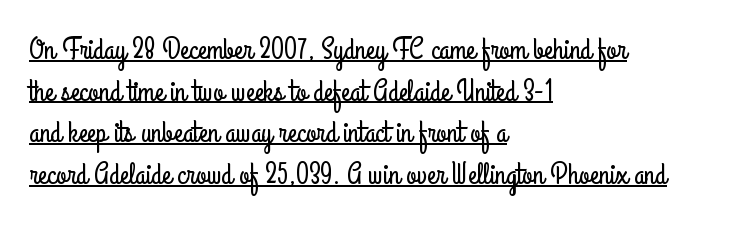
Default kerning and tracking; the words read as compact shapes. What decoration does the sample have? An underline. Caption: multi-line text, flush left, ragged right. Stroke terminals: plain, sans-serif.
